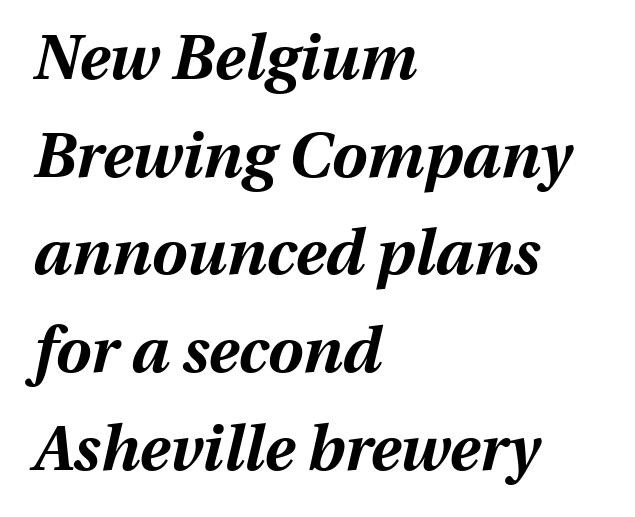
{"italic": "yes", "lean": "right", "slant_degrees": 13, "bold": "yes", "weight": "bold", "width": "normal", "stroke_contrast": "medium", "x_height": "medium", "monospaced": "no", "underline": "no", "align": "left", "line_spacing": "normal", "line_spacing_ratio": 1.55, "letter_spacing": "normal", "letter_spacing_em": 0.0, "glyph_px": 63}
